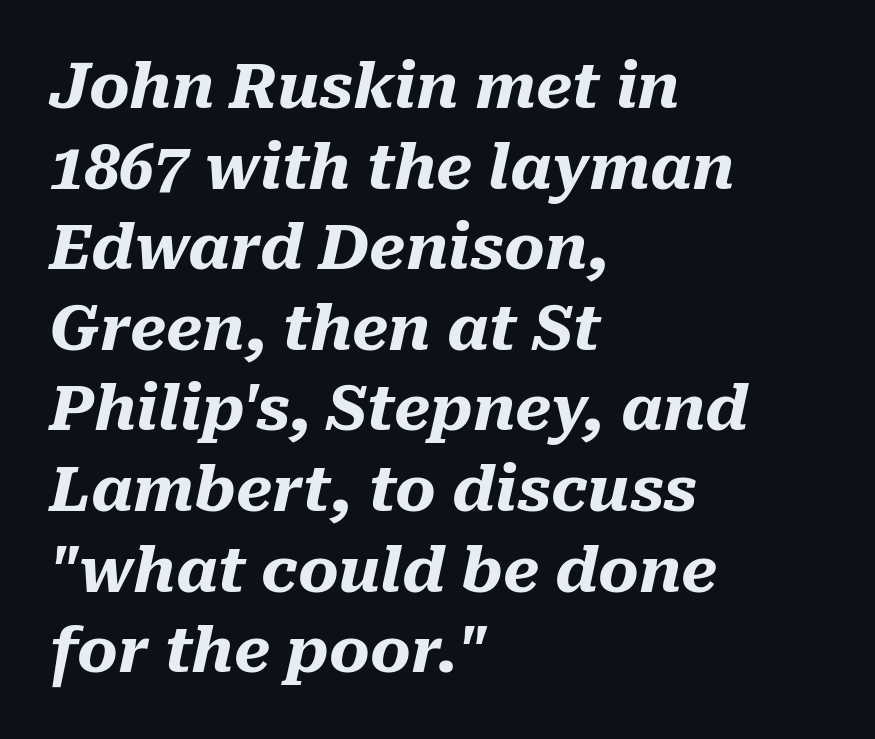
{"italic": "yes", "lean": "right", "slant_degrees": 10, "bold": "yes", "weight": "heavy", "width": "normal", "stroke_contrast": "medium", "x_height": "medium", "monospaced": "no", "underline": "no", "align": "left", "line_spacing": "normal", "line_spacing_ratio": 1.3, "letter_spacing": "normal", "letter_spacing_em": 0.0, "glyph_px": 62}
